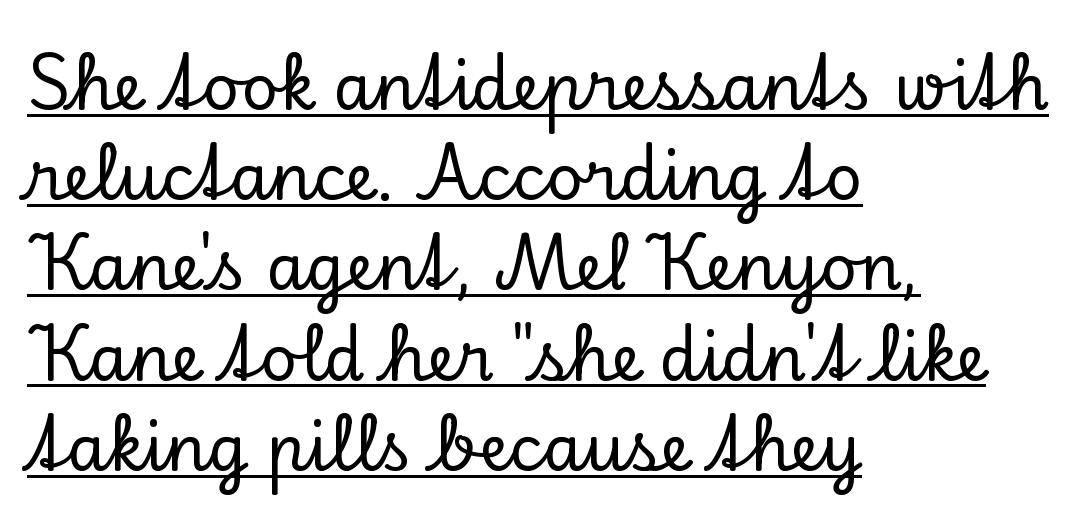
{"italic": "no", "width": "normal", "stroke_contrast": "low", "x_height": "small", "monospaced": "no", "underline": "yes", "align": "left", "line_spacing": "normal", "line_spacing_ratio": 1.41, "letter_spacing": "normal", "letter_spacing_em": 0.0, "glyph_px": 64}
